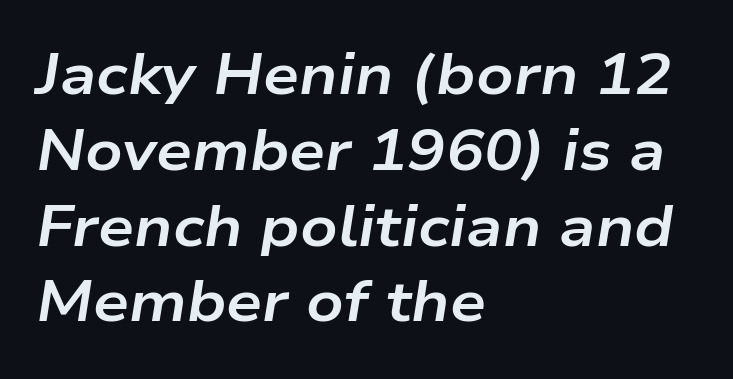
The image shows 57 px bold, wide type, italic (leaning right); set left-aligned, normal line spacing (1.33x), normal letter spacing, not underlined; low stroke contrast and a medium x-height.
